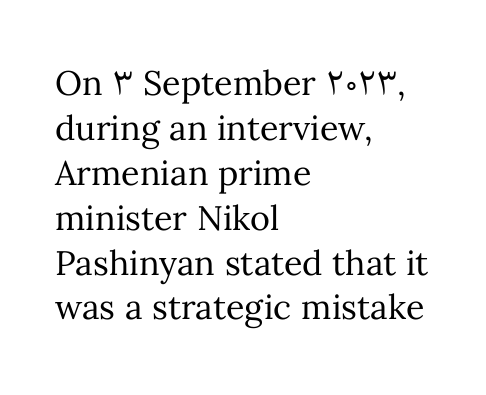
The image shows 34 px regular-weight type, upright; set left-aligned, normal line spacing (1.32x), normal letter spacing, not underlined; medium stroke contrast and a medium x-height.
